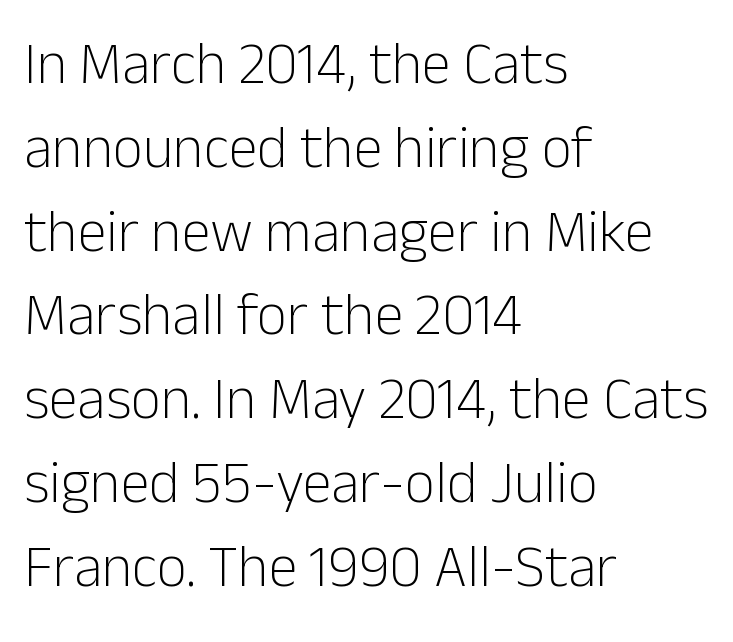
The image shows 59 px light sans-serif type, upright; set left-aligned, normal line spacing (1.42x), normal letter spacing, not underlined; low stroke contrast and a medium x-height.
